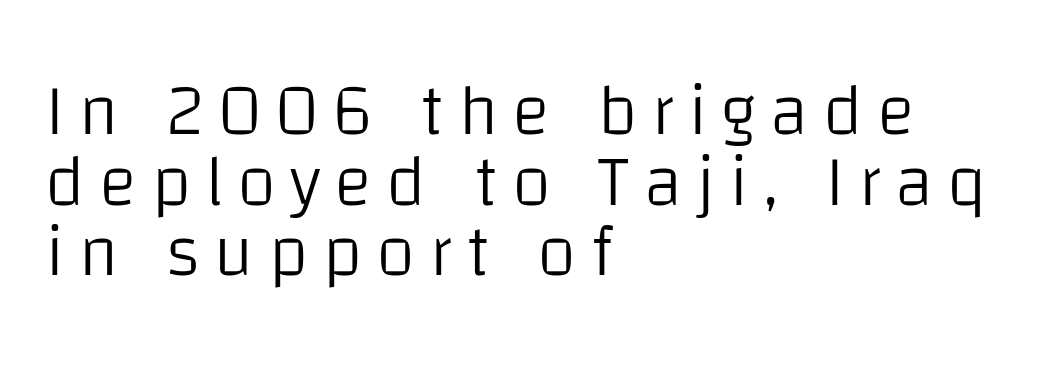
{"serif": "no", "italic": "no", "bold": "no", "weight": "light", "width": "normal", "stroke_contrast": "low", "x_height": "large", "monospaced": "no", "underline": "no", "align": "left", "line_spacing": "tight", "line_spacing_ratio": 0.98, "glyph_px": 72}
